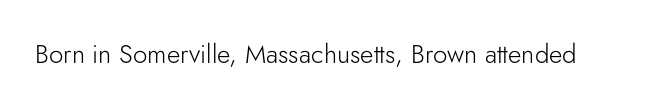
{"italic": "no", "bold": "no", "underline": "no", "letter_spacing": "normal", "letter_spacing_em": 0.0, "glyph_px": 26}
